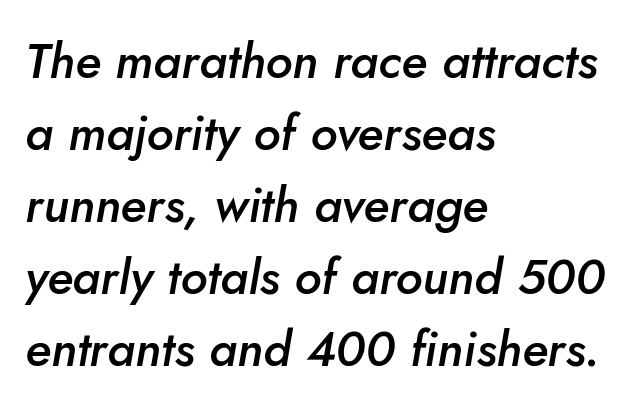
The image shows 49 px semibold type, italic (leaning right); set left-aligned, normal line spacing (1.47x), normal letter spacing, not underlined; low stroke contrast and a small x-height.
